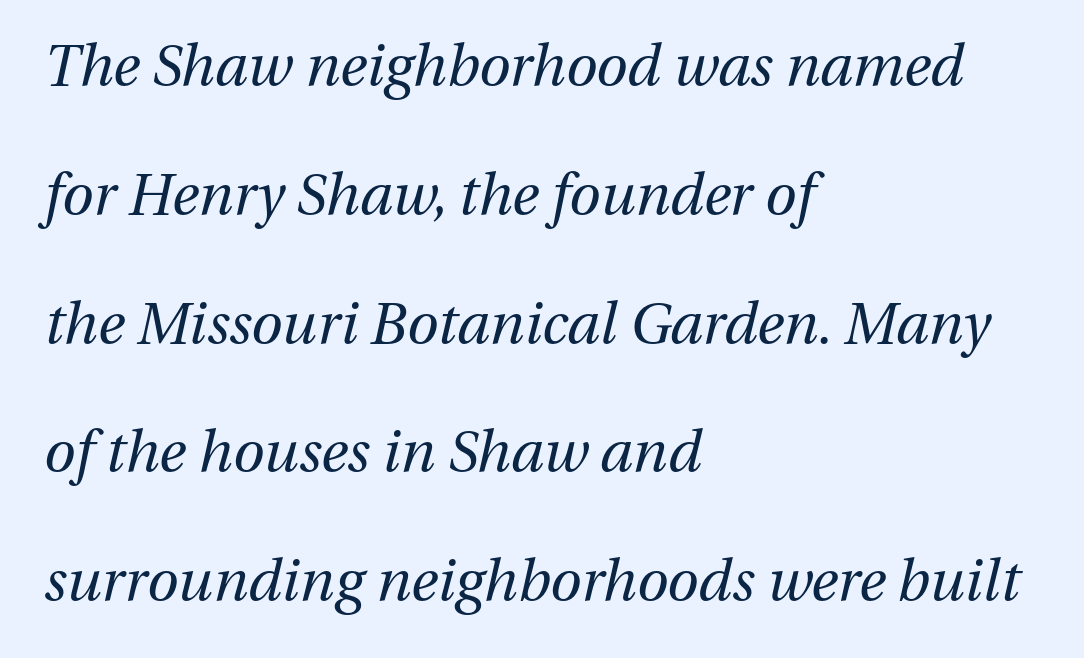
Nobody touched the tracking dial on this one. The passage is arranged the way most books set body copy — flush left. The gap between lines stays unmarked. Stroke thickness stays within the range of a standard reading face or lighter. The space between consecutive lines is lavish. Character widths vary here, with narrow letters taking less room than wide ones.
